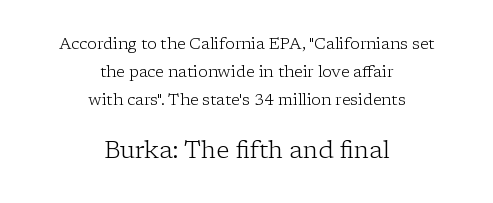
Q: Is the text bold? A: No.
Q: Is the text italic (slanted)? A: No, it is upright.
Q: Is the text underlined? A: No.
Q: How is the paragraph aligned? A: Centered.
Q: Is the spacing between letters normal or unusually wide? A: Normal.
Q: Which block of text is set in a larger size, the first (top) or the second (bottom)? A: The second (bottom) one.
